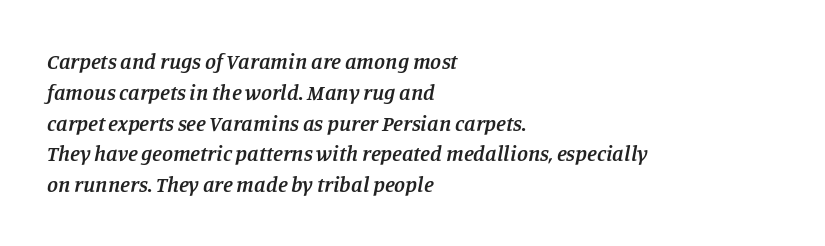
Q: Is the text bold? A: Semi-bold.
Q: Is the text italic (slanted)? A: Yes, it leans right by about 11 degrees.
Q: Is the text underlined? A: No.
Q: How is the paragraph aligned? A: Left-aligned.
Q: Is the spacing between letters normal or unusually wide? A: Normal.
Q: Is the spacing between lines tight, normal or loose? A: Normal.
